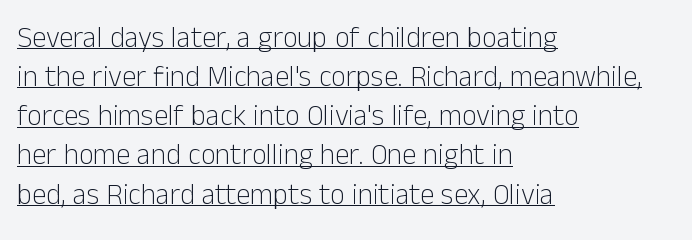
Baseline-to-baseline distance is the conventional proportion of letter height. The letters look calm and open, with moderate or lighter stems. The letters stand upright; this is a roman face. Note the varied advance widths — an 'i' is clearly narrower than an 'm'. How are the letters spaced? Ordinarily, with no added tracking.
